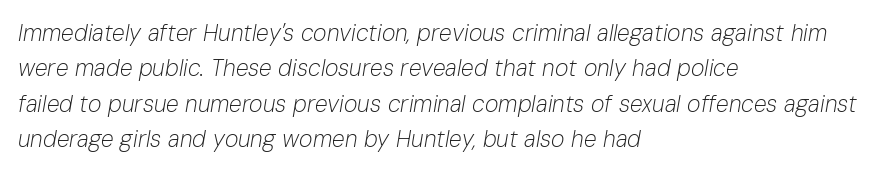
Q: Is the text bold? A: No.
Q: Is the text italic (slanted)? A: Yes, it leans right by about 10 degrees.
Q: Is the text underlined? A: No.
Q: How is the paragraph aligned? A: Left-aligned.
Q: Is the spacing between letters normal or unusually wide? A: Normal.
Q: Is the spacing between lines tight, normal or loose? A: Normal.
